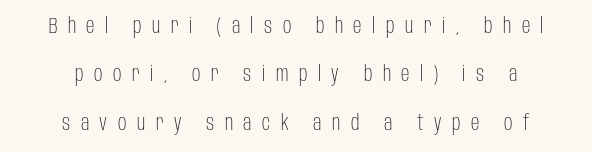
Q: Is the text bold? A: No.
Q: Is the text italic (slanted)? A: No, it is upright.
Q: Is the text underlined? A: No.
Q: How is the paragraph aligned? A: Centered.
Q: Is the spacing between letters normal or unusually wide? A: Unusually wide.
Q: Is the spacing between lines tight, normal or loose? A: Loose.
